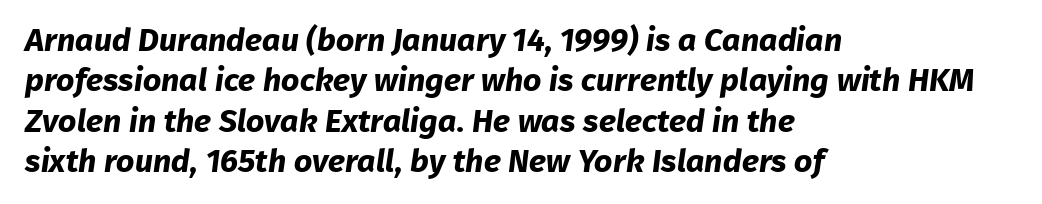
Descender tails drop into unmarked territory. Proportional: the letters do not fall into vertical columns. Compared with an ordinary text face, these strokes are far heavier — a full bold. The vertical gap from one line to the next is medium.
